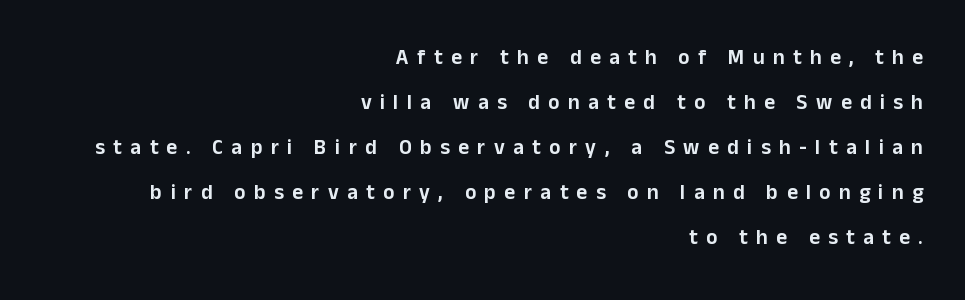
{"italic": "no", "underline": "no", "align": "right", "line_spacing": "loose", "line_spacing_ratio": 2.14, "letter_spacing": "wide", "letter_spacing_em": 0.4, "glyph_px": 21}
